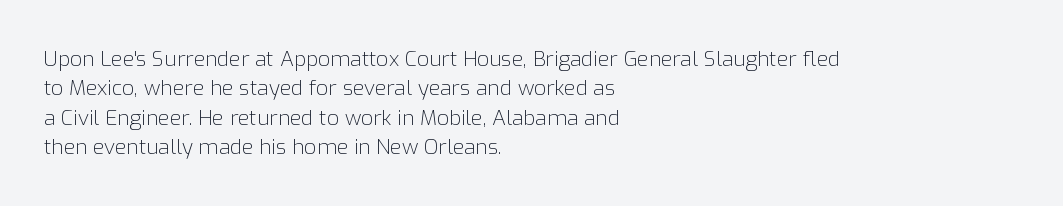
Q: Is the text bold? A: No.
Q: Is the text italic (slanted)? A: No, it is upright.
Q: Is the text underlined? A: No.
Q: How is the paragraph aligned? A: Left-aligned.
Q: Is the spacing between letters normal or unusually wide? A: Normal.
Q: Is the spacing between lines tight, normal or loose? A: Normal.
